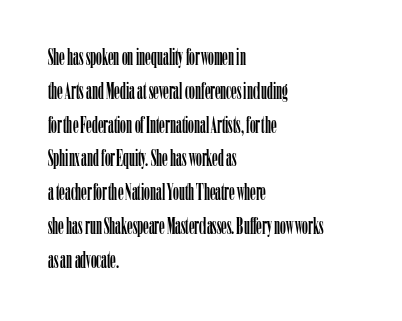
Q: Is the text italic (slanted)? A: No, it is upright.
Q: Is the text underlined? A: No.
Q: How is the paragraph aligned? A: Left-aligned.
Q: Is the spacing between letters normal or unusually wide? A: Normal.
Q: Is the spacing between lines tight, normal or loose? A: Normal.
